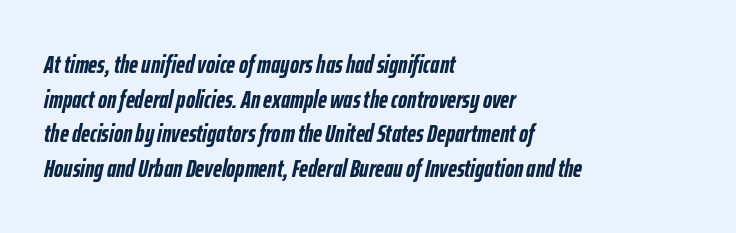
The axis of the letterforms is tilted away from vertical. In terms of letterspacing, this is plain default setting. Leading: standard. Is the block centered? No — it sits flush against the left margin. Has an underline been added? It has not.
